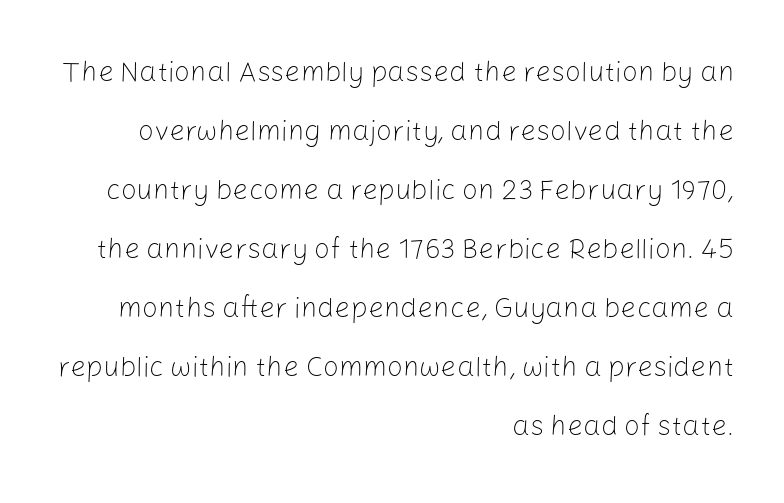
Q: Is the text bold? A: No.
Q: Is the text italic (slanted)? A: No, it is upright.
Q: Is the typeface a serif or a sans-serif typeface? A: Sans-serif.
Q: Is the text underlined? A: No.
Q: How is the paragraph aligned? A: Right-aligned.
Q: Is the spacing between letters normal or unusually wide? A: Normal.
Q: Is the spacing between lines tight, normal or loose? A: Loose.
Q: Width (condensed, normal, or wide)? A: Normal.
Q: Stroke contrast? A: Low.
Q: x-height? A: Medium.
Q: Monospaced? A: No.
